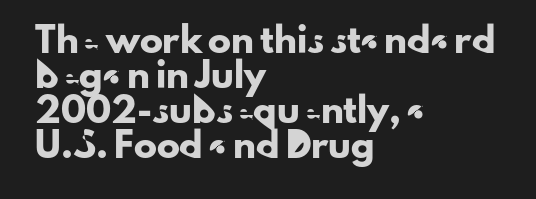
The image shows 23 px text type, upright; set left-aligned, normal line spacing (1.52x), normal letter spacing, not underlined.
